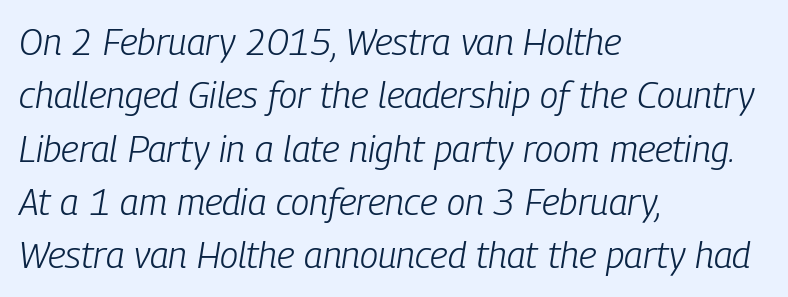
The glyphs look as if they've been sheared to an angle. A clean baseline with only descenders dipping below it. Here the designer chose a conventional face with non-uniform glyph widths. Stems and bowls with no extra thickness — not bold. Caption: multi-line text, flush left, ragged right.
